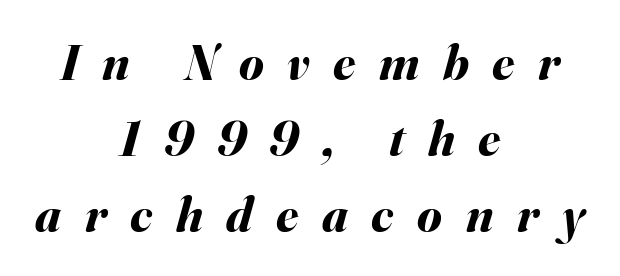
{"italic": "yes", "lean": "right", "slant_degrees": 16, "bold": "yes", "weight": "bold", "width": "normal", "stroke_contrast": "medium", "x_height": "small", "monospaced": "no", "underline": "no", "align": "center", "line_spacing": "normal", "line_spacing_ratio": 1.52, "letter_spacing": "wide", "letter_spacing_em": 0.47, "glyph_px": 50}
